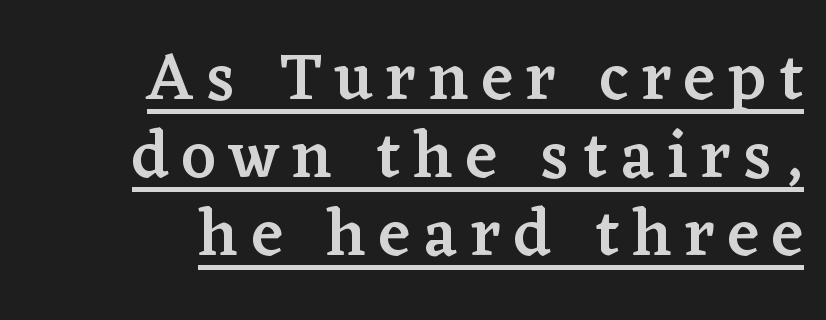
Descenders here cross a horizontal rule under the line. Examine the stroke ends and you'll spot serifs. Each line ends at the same right margin while the left side varies. The glyphs have the mass of a demibold cut, below bold.
